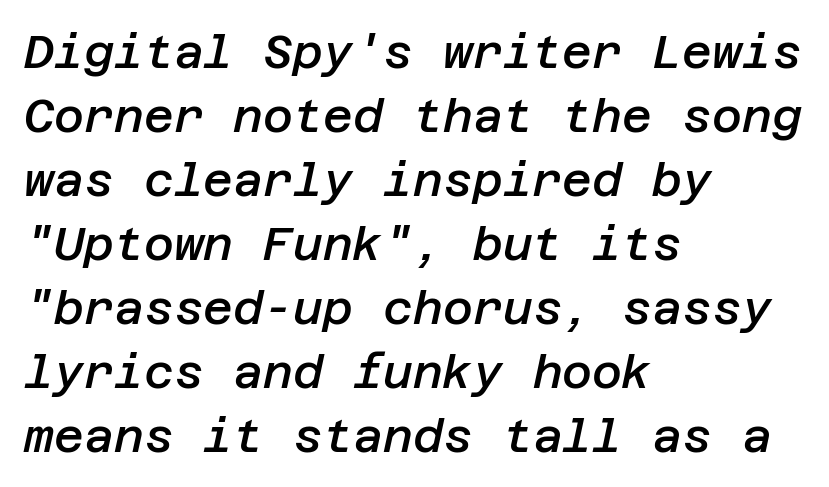
The image shows 46 px semibold type, italic (leaning right); set left-aligned, normal line spacing (1.39x), normal letter spacing, not underlined; low stroke contrast and a large x-height.
